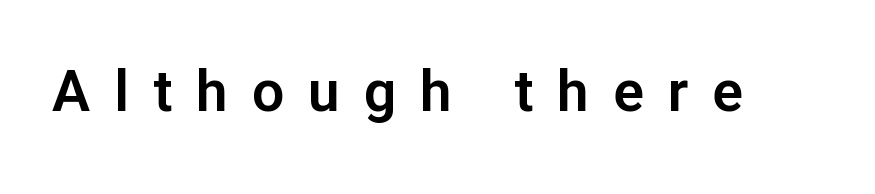
{"serif": "no", "italic": "no", "width": "normal", "stroke_contrast": "low", "x_height": "medium", "monospaced": "no", "underline": "no", "letter_spacing": "wide", "letter_spacing_em": 0.42, "glyph_px": 57}
